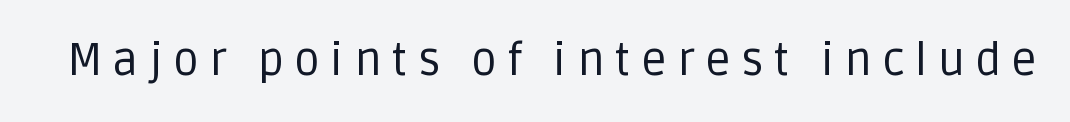
{"serif": "no", "italic": "no", "bold": "no", "weight": "regular", "width": "normal", "stroke_contrast": "low", "x_height": "large", "monospaced": "no", "underline": "no", "letter_spacing": "wide", "letter_spacing_em": 0.23, "glyph_px": 45}
